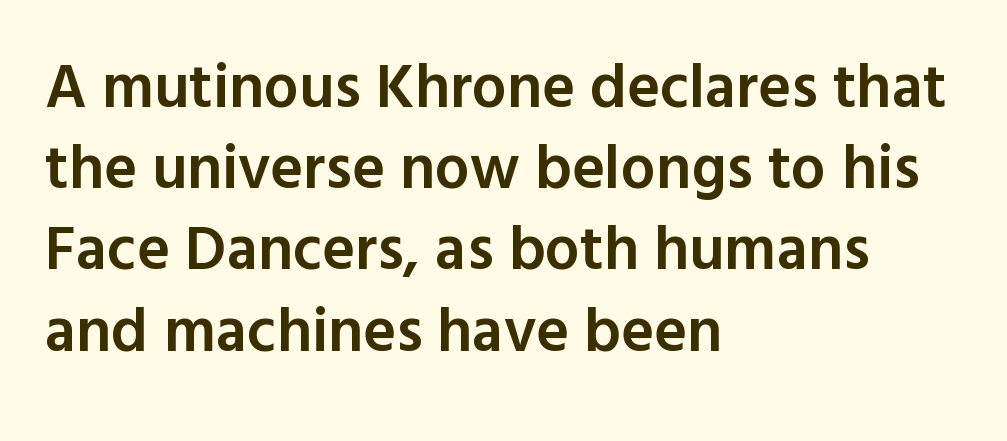
The image shows 62 px semibold sans-serif type, upright; set left-aligned, normal line spacing (1.31x), normal letter spacing, not underlined; a medium x-height.
